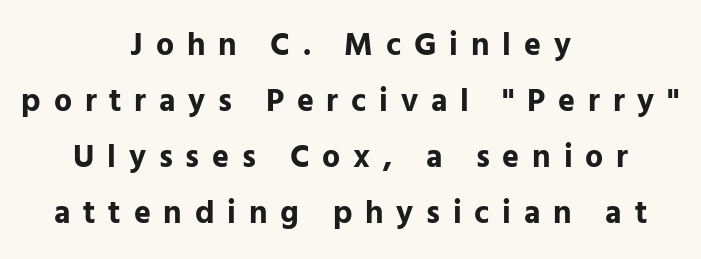
{"serif": "no", "italic": "no", "bold": "yes", "weight": "bold", "width": "normal", "stroke_contrast": "low", "x_height": "medium", "monospaced": "no", "underline": "no", "align": "center", "line_spacing_ratio": 1.75, "letter_spacing": "wide", "letter_spacing_em": 0.4, "glyph_px": 32}
